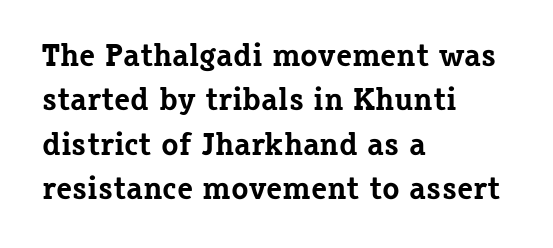
{"serif": "yes", "italic": "no", "bold": "yes", "weight": "bold", "width": "normal", "stroke_contrast": "low", "x_height": "medium", "monospaced": "no", "underline": "no", "align": "left", "line_spacing": "normal", "line_spacing_ratio": 1.39, "letter_spacing": "normal", "letter_spacing_em": 0.0, "glyph_px": 32}
